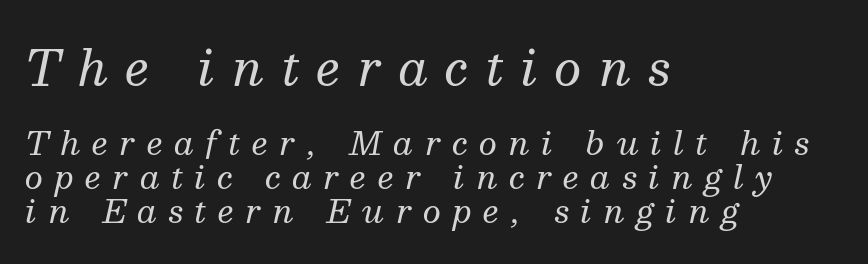
Q: Is the text bold? A: No.
Q: Is the text italic (slanted)? A: Yes, it leans right by about 13 degrees.
Q: Is the typeface a serif or a sans-serif typeface? A: Serif.
Q: Is the text underlined? A: No.
Q: How is the paragraph aligned? A: Left-aligned.
Q: Is the spacing between letters normal or unusually wide? A: Unusually wide.
Q: Is the spacing between lines tight, normal or loose? A: Tight.
Q: Which block of text is set in a larger size, the first (top) or the second (bottom)? A: The first (top) one.
Q: Width (condensed, normal, or wide)? A: Normal.
Q: Stroke contrast? A: Medium.
Q: x-height? A: Medium.
Q: Monospaced? A: No.
